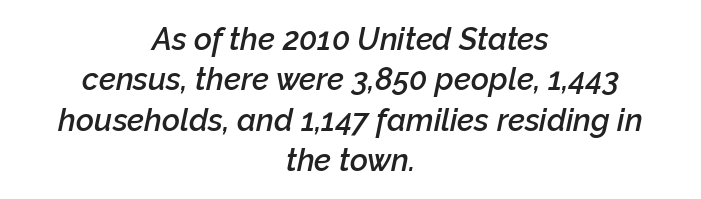
{"italic": "yes", "lean": "right", "slant_degrees": 12, "bold": "semi", "weight": "semibold", "width": "normal", "stroke_contrast": "low", "x_height": "medium", "monospaced": "no", "underline": "no", "align": "center", "line_spacing": "normal", "line_spacing_ratio": 1.3, "letter_spacing": "normal", "letter_spacing_em": 0.0, "glyph_px": 31}
